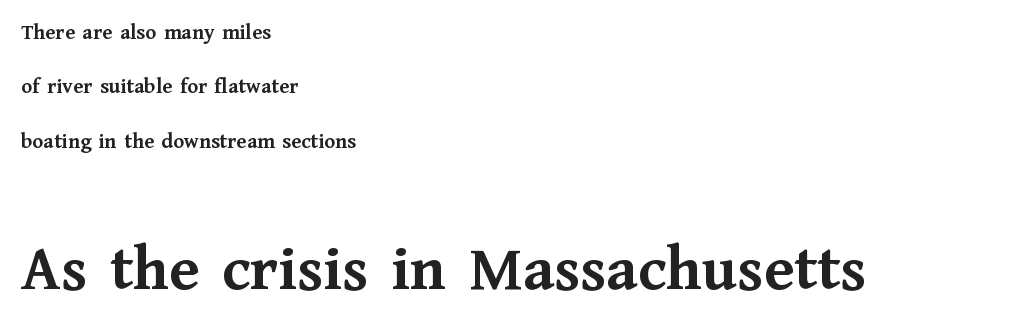
Words float on clear page, feet unadorned. Casual observation: everything's shoved over to the left. Its strokes are broad and dark, the hallmark of bold type. Small over large — that's the arrangement of the two blocks here. A typesetter would mark this as roman, not italic.
